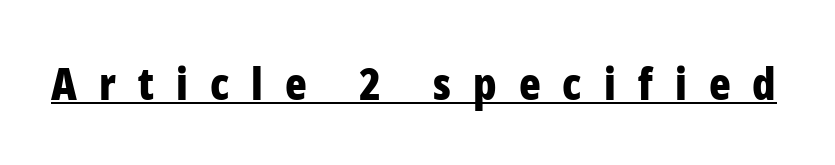
When letters stand straight like this, we call the style roman or upright. Classification — sans serif. Look at the stroke-to-counter ratio: heavy, a bold. Underlining? Definitely there. Is this a fixed-width face? No — the glyphs have proportional, varying widths. Characters follow at a spacing far wider than the type designer built in.
